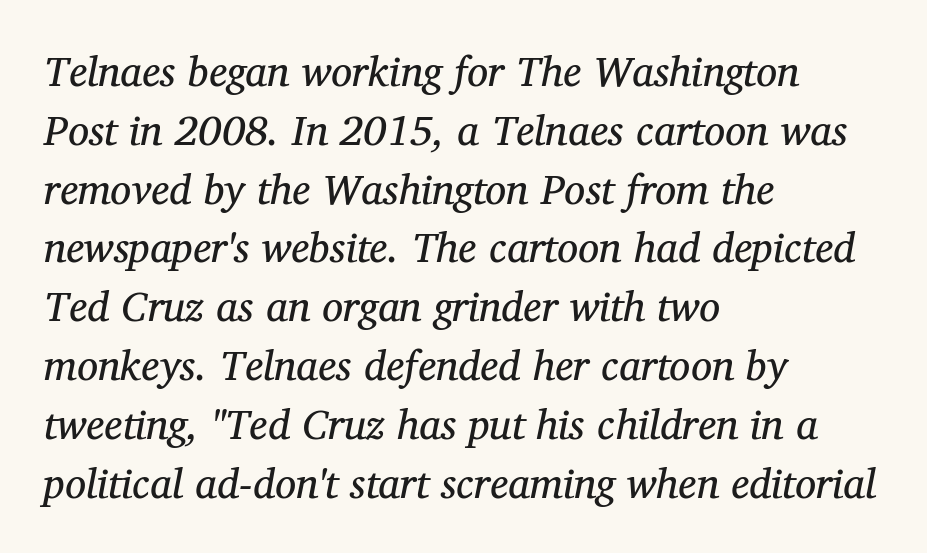
The lines in this sample share a left origin and differ only in where they stop. Think of a printed novel: that variable character pitch is what you see here. Classification — serif. Only glyphs here, with clear space below each row. You can tell it's italic because the verticals aren't actually vertical. The horizontal fit of the characters is conventional and even.
